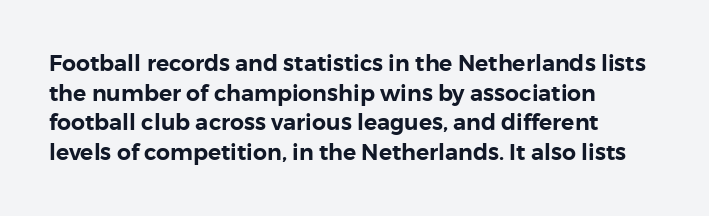
{"italic": "no", "underline": "no", "align": "left", "line_spacing": "normal", "line_spacing_ratio": 1.35, "letter_spacing": "normal", "letter_spacing_em": 0.0, "glyph_px": 22}
